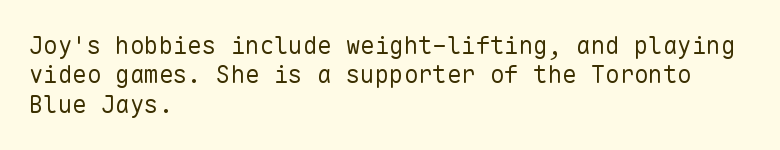
Notice how the stems are strictly vertical — no italics here. Standard letterfit; no display-style spreading of the glyphs. The space beneath each line is pristine and unruled. Counters stay open thanks to moderate or lighter strokes. A classic flush-left, rag-right setting is used for this passage.
